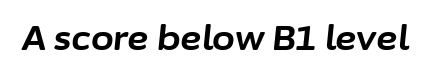
Q: Is the text bold? A: Yes.
Q: Is the text italic (slanted)? A: Yes, it leans right by about 6 degrees.
Q: Is the text underlined? A: No.
Q: Is the spacing between letters normal or unusually wide? A: Normal.
Q: Width (condensed, normal, or wide)? A: Normal.
Q: Stroke contrast? A: Low.
Q: x-height? A: Medium.
Q: Monospaced? A: No.
